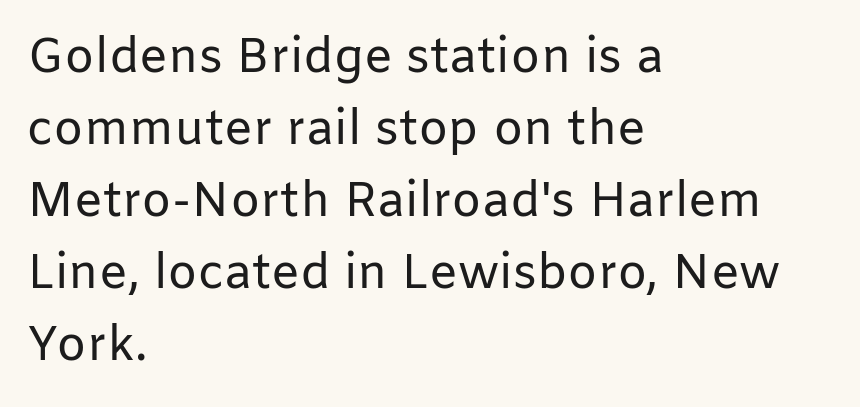
Q: Is the text bold? A: No.
Q: Is the text italic (slanted)? A: No, it is upright.
Q: Is the typeface a serif or a sans-serif typeface? A: Sans-serif.
Q: Is the text underlined? A: No.
Q: How is the paragraph aligned? A: Left-aligned.
Q: Is the spacing between letters normal or unusually wide? A: Normal.
Q: Is the spacing between lines tight, normal or loose? A: Normal.
Q: Width (condensed, normal, or wide)? A: Normal.
Q: Stroke contrast? A: Low.
Q: x-height? A: Medium.
Q: Monospaced? A: No.
